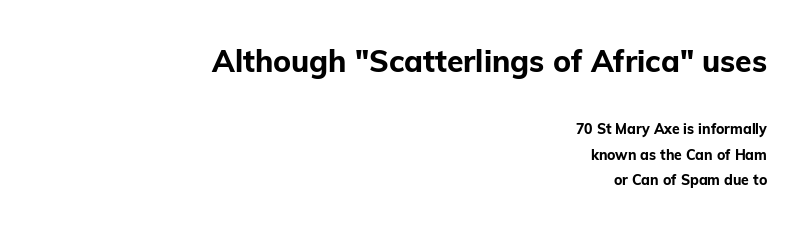
Q: Is the text bold? A: Yes.
Q: Is the text italic (slanted)? A: No, it is upright.
Q: Is the typeface a serif or a sans-serif typeface? A: Sans-serif.
Q: Is the text underlined? A: No.
Q: How is the paragraph aligned? A: Right-aligned.
Q: Is the spacing between letters normal or unusually wide? A: Normal.
Q: Which block of text is set in a larger size, the first (top) or the second (bottom)? A: The first (top) one.
Q: Width (condensed, normal, or wide)? A: Normal.
Q: Stroke contrast? A: Low.
Q: x-height? A: Medium.
Q: Monospaced? A: No.
